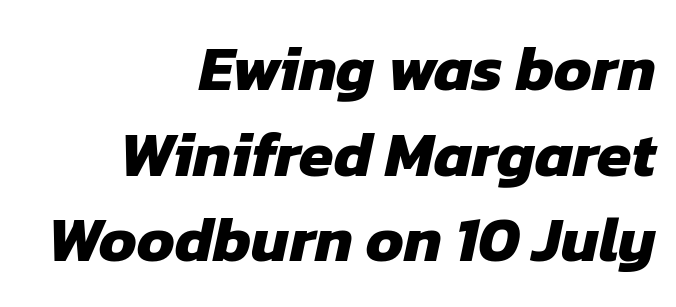
Q: Is the text bold? A: Yes.
Q: Is the typeface a serif or a sans-serif typeface? A: Sans-serif.
Q: Is the text underlined? A: No.
Q: How is the paragraph aligned? A: Right-aligned.
Q: Is the spacing between letters normal or unusually wide? A: Normal.
Q: Is the spacing between lines tight, normal or loose? A: Normal.
Q: Width (condensed, normal, or wide)? A: Normal.
Q: Stroke contrast? A: Low.
Q: x-height? A: Medium.
Q: Monospaced? A: No.
